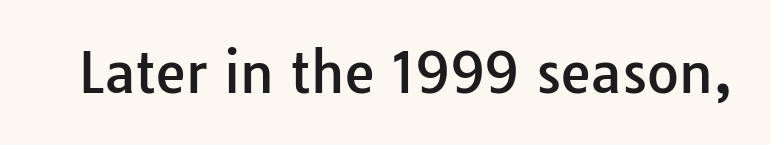
Is this a fixed-width face? No — the glyphs have proportional, varying widths. Font category for this specimen: sans-serif. Descenders are the only things crossing below the line. Ordinary non-slanted type is in use.
